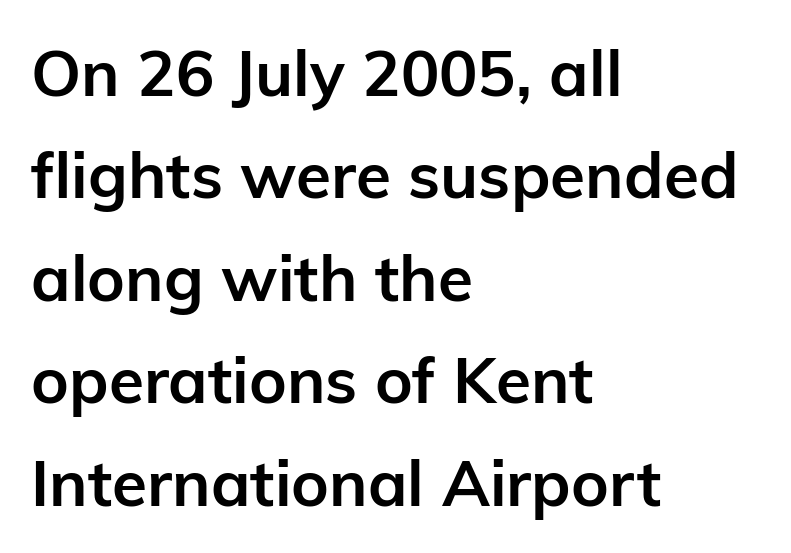
Are there feet on the stems? There aren't — it's a sans. Does the copy run flush right? No — it runs flush left. The font is running at its bold setting. Nothing unusual about the tracking: characters are spaced as the font intends.
